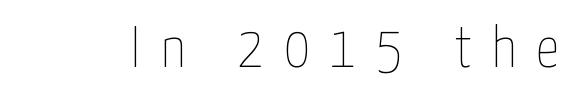
The image shows 58 px thin, condensed type, upright; set unusually wide letter spacing (+0.35 em), not underlined; low stroke contrast and a medium x-height.
